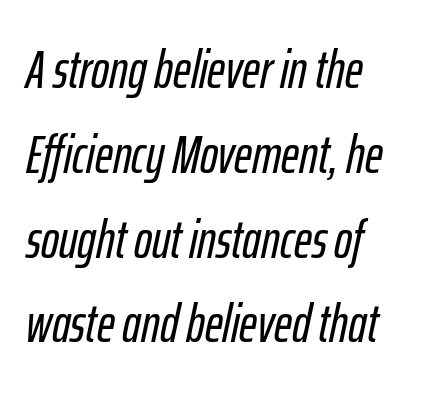
The passage shown is typed in a proportional face where columns would drift. Each new line begins a customary step beneath the previous one. You can tell it's italic because the verticals aren't actually vertical. Characters follow at the spacing the type designer built in.
